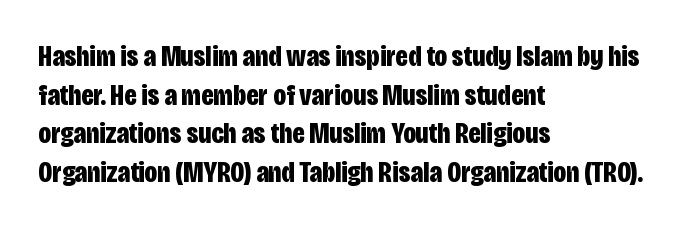
Q: Is the text bold? A: Yes.
Q: Is the text italic (slanted)? A: No, it is upright.
Q: Is the typeface a serif or a sans-serif typeface? A: Sans-serif.
Q: Is the text underlined? A: No.
Q: How is the paragraph aligned? A: Left-aligned.
Q: Is the spacing between letters normal or unusually wide? A: Normal.
Q: Is the spacing between lines tight, normal or loose? A: Normal.
Q: Width (condensed, normal, or wide)? A: Condensed.
Q: Stroke contrast? A: Low.
Q: x-height? A: Large.
Q: Monospaced? A: No.
